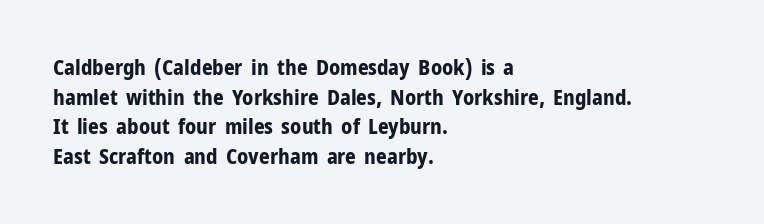
{"italic": "no", "bold": "yes", "underline": "no", "align": "left", "line_spacing": "normal", "line_spacing_ratio": 1.41, "letter_spacing": "normal", "letter_spacing_em": 0.0, "glyph_px": 21}
